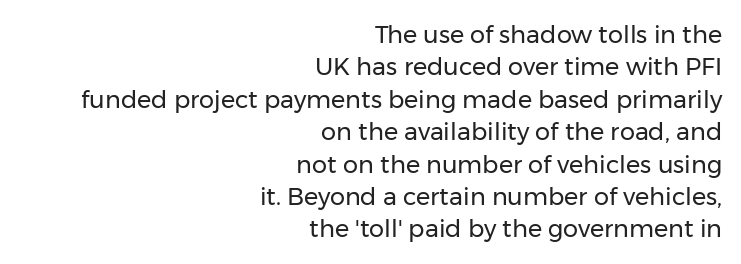
The image shows 24 px text type, upright; set right-aligned, normal line spacing (1.35x), normal letter spacing, not underlined.
